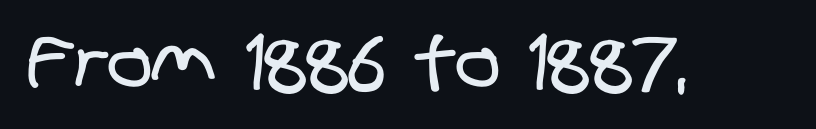
The image shows 72 px condensed sans-serif type; set normal letter spacing, not underlined; low stroke contrast and a large x-height.
